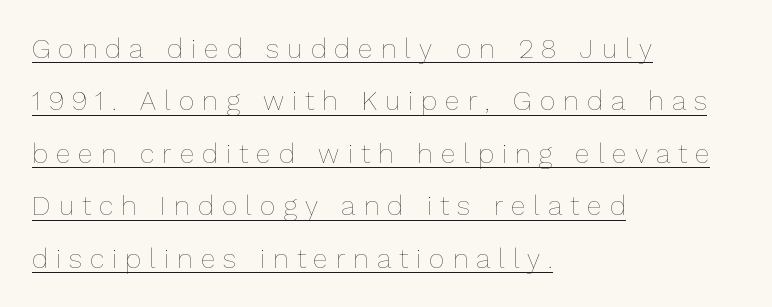
Typeset ragged right — the left edge is the straight one. No italicization has been applied; the sample stays upright. Is there much room between lines? Yes — plenty of vertical air separates them. A baseline rule has been typeset under these characters. Compared with typical body copy, the letter spacing here is much looser.
